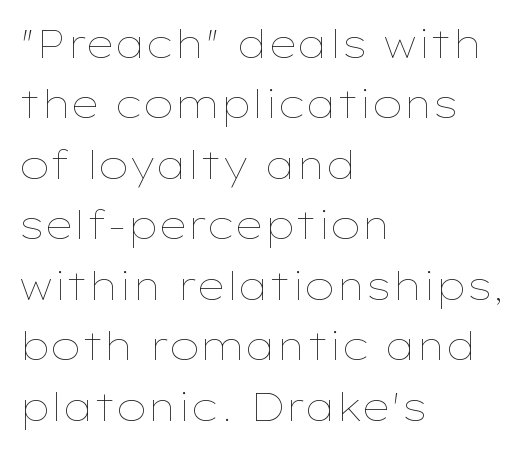
{"italic": "no", "bold": "no", "weight": "thin", "width": "wide", "stroke_contrast": "low", "x_height": "medium", "monospaced": "no", "underline": "no", "align": "left", "line_spacing": "normal", "line_spacing_ratio": 1.55, "letter_spacing": "normal", "letter_spacing_em": 0.0, "glyph_px": 39}
